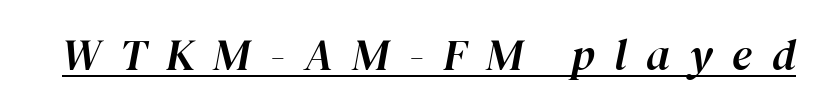
A rule runs beneath these lines of type. Characters are canted at an angle relative to the baseline's perpendicular. Looks like regular typesetting: each glyph gets only the width it needs. A typesetter would call this heavily tracked-out type.
